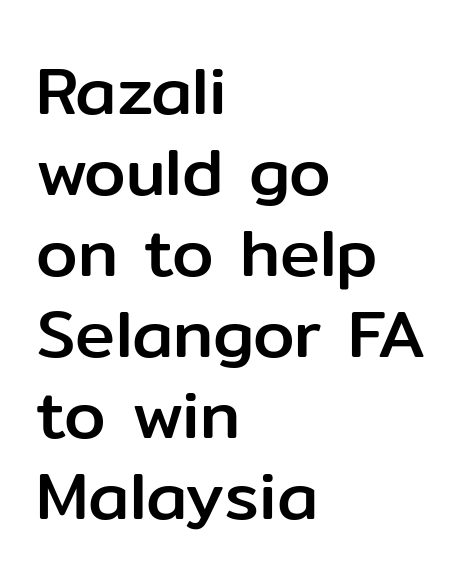
Q: Is the text italic (slanted)? A: No, it is upright.
Q: Is the typeface a serif or a sans-serif typeface? A: Sans-serif.
Q: Is the text underlined? A: No.
Q: How is the paragraph aligned? A: Left-aligned.
Q: Is the spacing between letters normal or unusually wide? A: Normal.
Q: Width (condensed, normal, or wide)? A: Normal.
Q: Stroke contrast? A: Low.
Q: x-height? A: Medium.
Q: Monospaced? A: No.
